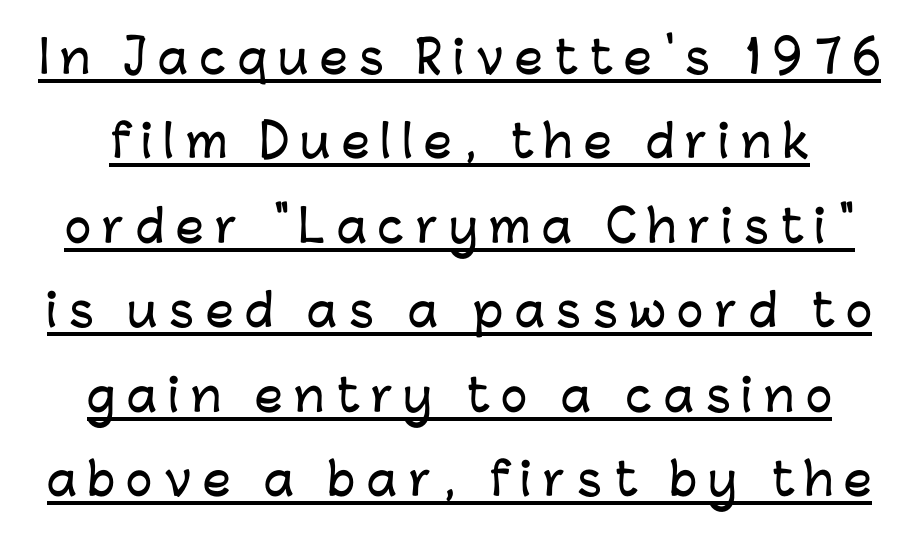
Posture: straight, roman, zero tilt. The type is letterspaced generously, with wide tracking. Proportional: the letters do not fall into vertical columns. The line-height multiplier appears high, well above default. Glance below the letters and you will spot a drawn line. Font category for this specimen: sans-serif.
